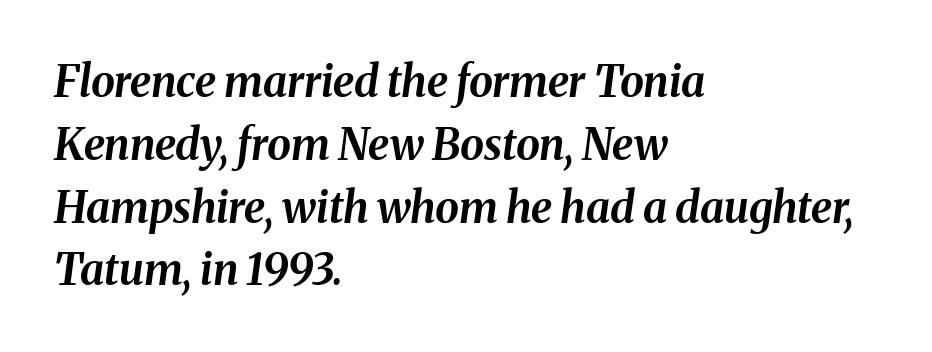
The image shows 43 px bold type, italic (leaning right); set left-aligned, normal line spacing (1.46x), normal letter spacing, not underlined; medium stroke contrast and a medium x-height.
